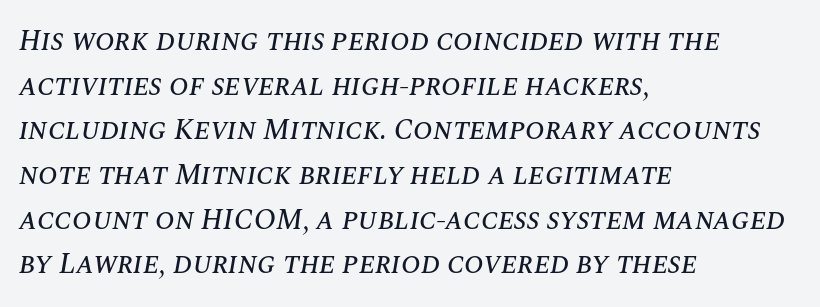
The image shows 29 px text type, italic (leaning right); set left-aligned, normal line spacing (1.54x), normal letter spacing, not underlined; medium stroke contrast and a large x-height.
